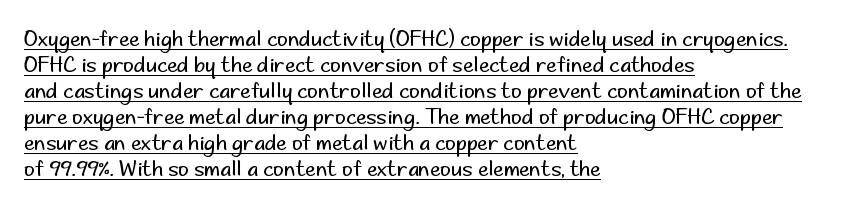
The typesetter chose a ragged-right arrangement here. The letters stand upright; this is a roman face. Beneath each row of characters lies a ruled line. Inter-character spacing is left at the font's built-in metrics. Letters have the restrained weight of plain body copy at most.
